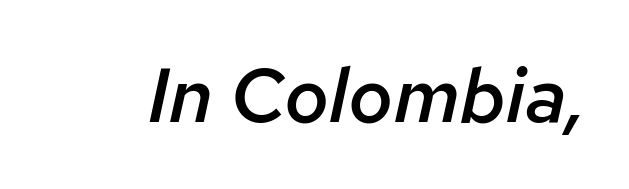
The image shows 77 px semibold type, italic (leaning right); set normal letter spacing, not underlined; low stroke contrast and a medium x-height.
